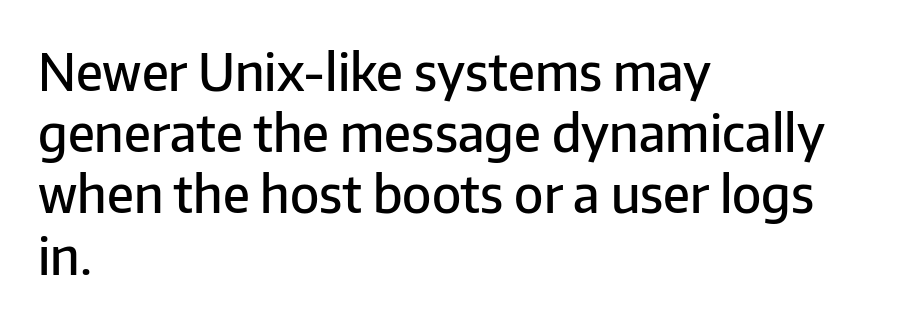
Q: Is the text bold? A: Semi-bold.
Q: Is the text italic (slanted)? A: No, it is upright.
Q: Is the typeface a serif or a sans-serif typeface? A: Sans-serif.
Q: Is the text underlined? A: No.
Q: How is the paragraph aligned? A: Left-aligned.
Q: Is the spacing between letters normal or unusually wide? A: Normal.
Q: Width (condensed, normal, or wide)? A: Normal.
Q: Stroke contrast? A: Low.
Q: x-height? A: Medium.
Q: Monospaced? A: No.
